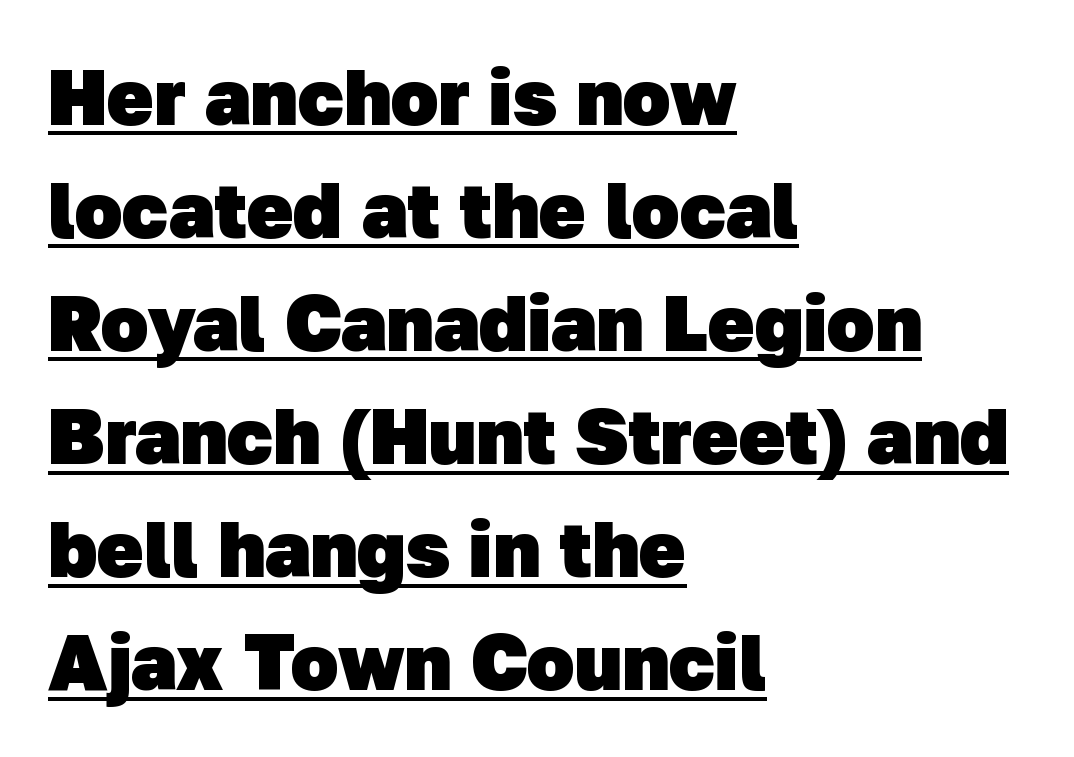
Q: Is the text bold? A: Yes.
Q: Is the typeface a serif or a sans-serif typeface? A: Sans-serif.
Q: Is the text underlined? A: Yes.
Q: How is the paragraph aligned? A: Left-aligned.
Q: Is the spacing between letters normal or unusually wide? A: Normal.
Q: Is the spacing between lines tight, normal or loose? A: Normal.
Q: Width (condensed, normal, or wide)? A: Normal.
Q: Stroke contrast? A: Low.
Q: x-height? A: Medium.
Q: Monospaced? A: No.
